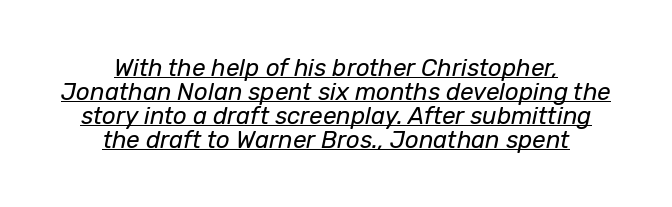
The image shows 24 px text type, italic (leaning right); set centered, tight line spacing (1.0x), normal letter spacing, underlined.
